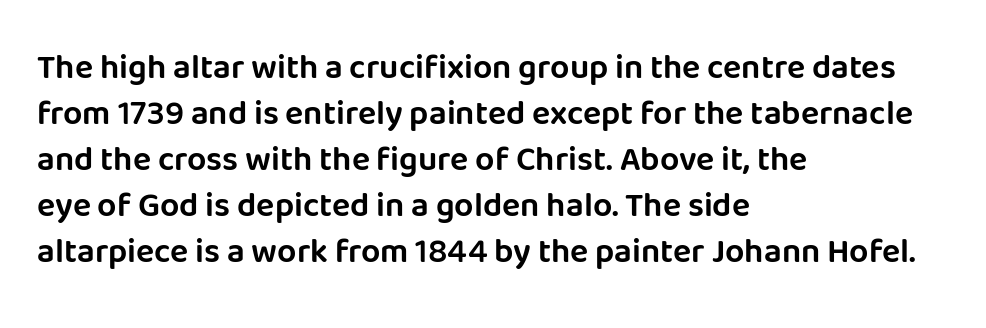
Q: Is the text italic (slanted)? A: No, it is upright.
Q: Is the typeface a serif or a sans-serif typeface? A: Sans-serif.
Q: Is the text underlined? A: No.
Q: How is the paragraph aligned? A: Left-aligned.
Q: Is the spacing between letters normal or unusually wide? A: Normal.
Q: Is the spacing between lines tight, normal or loose? A: Normal.
Q: Width (condensed, normal, or wide)? A: Normal.
Q: Stroke contrast? A: Low.
Q: x-height? A: Large.
Q: Monospaced? A: No.
